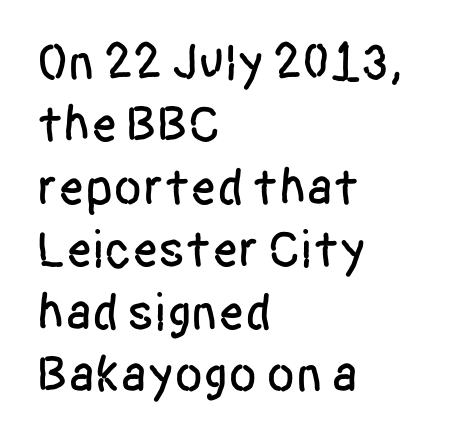
{"serif": "no", "italic": "no", "width": "condensed", "stroke_contrast": "low", "x_height": "large", "monospaced": "no", "underline": "no", "align": "left", "line_spacing_ratio": 1.2, "letter_spacing": "normal", "letter_spacing_em": 0.0, "glyph_px": 52}
